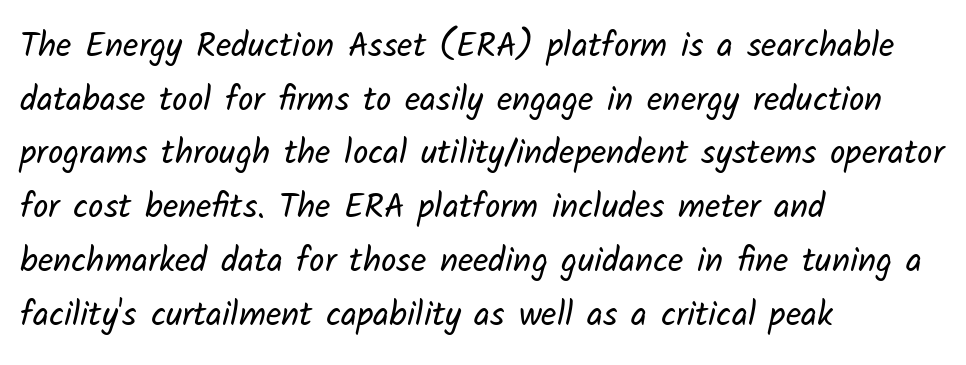
{"serif": "no", "bold": "no", "weight": "regular", "width": "normal", "stroke_contrast": "low", "x_height": "medium", "monospaced": "no", "underline": "no", "align": "left", "line_spacing": "normal", "line_spacing_ratio": 1.58, "letter_spacing": "normal", "letter_spacing_em": 0.0, "glyph_px": 34}
